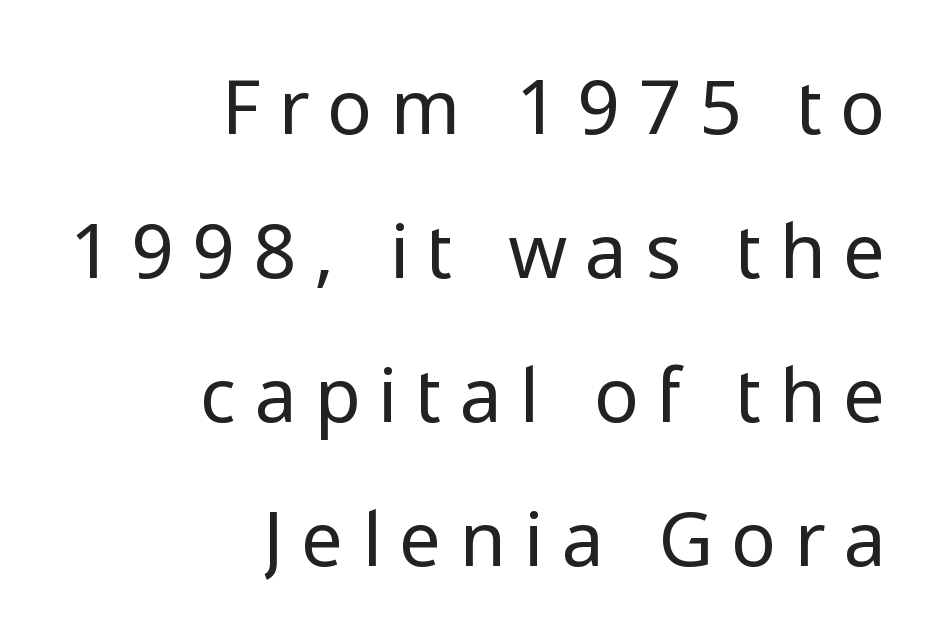
The image shows 75 px regular-weight sans-serif type, upright; set right-aligned, loose line spacing (1.92x), unusually wide letter spacing (+0.26 em), not underlined; low stroke contrast and a medium x-height.
